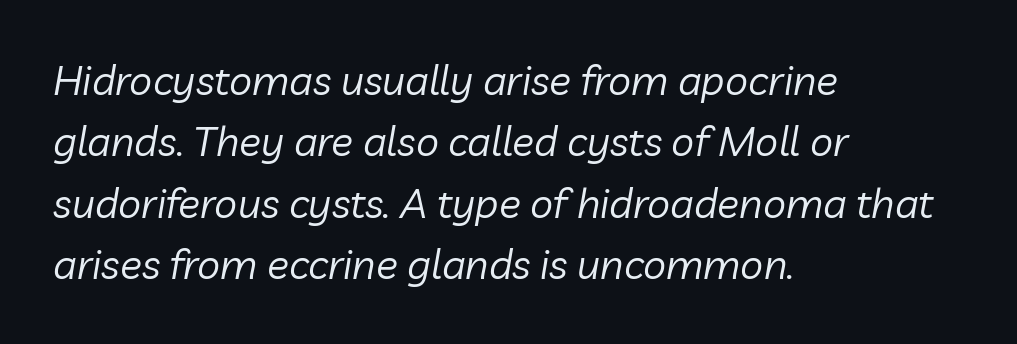
Q: Is the text bold? A: No.
Q: Is the text italic (slanted)? A: Yes, it leans right by about 10 degrees.
Q: Is the text underlined? A: No.
Q: How is the paragraph aligned? A: Left-aligned.
Q: Is the spacing between letters normal or unusually wide? A: Normal.
Q: Is the spacing between lines tight, normal or loose? A: Normal.
Q: Width (condensed, normal, or wide)? A: Normal.
Q: Stroke contrast? A: Low.
Q: x-height? A: Medium.
Q: Monospaced? A: No.
